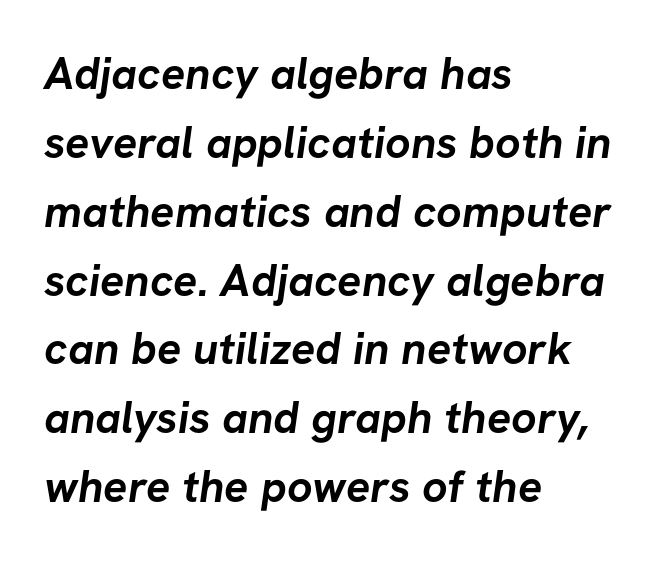
Q: Is the text bold? A: Yes.
Q: Is the typeface a serif or a sans-serif typeface? A: Sans-serif.
Q: Is the text underlined? A: No.
Q: How is the paragraph aligned? A: Left-aligned.
Q: Is the spacing between letters normal or unusually wide? A: Normal.
Q: Is the spacing between lines tight, normal or loose? A: Normal.
Q: Width (condensed, normal, or wide)? A: Normal.
Q: Stroke contrast? A: Low.
Q: x-height? A: Medium.
Q: Monospaced? A: No.
